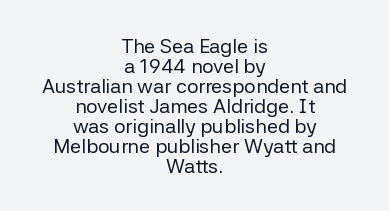
Q: Is the text bold? A: No.
Q: Is the text italic (slanted)? A: No, it is upright.
Q: Is the text underlined? A: No.
Q: How is the paragraph aligned? A: Centered.
Q: Is the spacing between letters normal or unusually wide? A: Normal.
Q: Is the spacing between lines tight, normal or loose? A: Tight.
